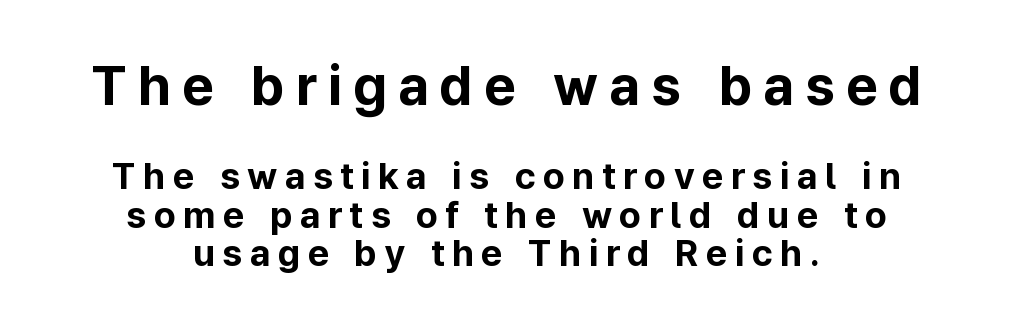
The image shows 55 px bold sans-serif type, upright; set centered, tight line spacing (1.04x), unusually wide letter spacing (+0.2 em), not underlined; the first (top) block is 1.49x larger; low stroke contrast and a medium x-height.
